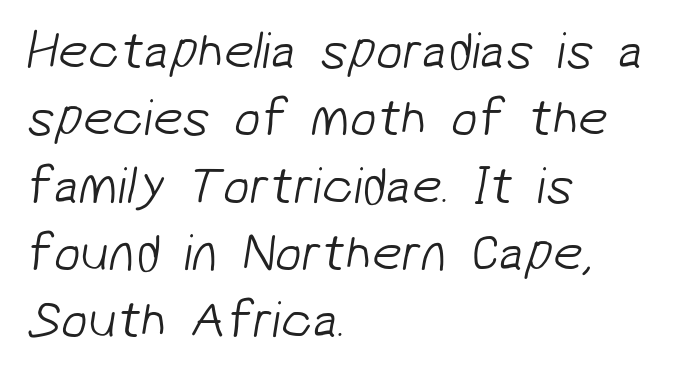
The image shows 53 px light sans-serif type; set left-aligned, normal line spacing (1.27x), normal letter spacing, not underlined; low stroke contrast and a medium x-height.
